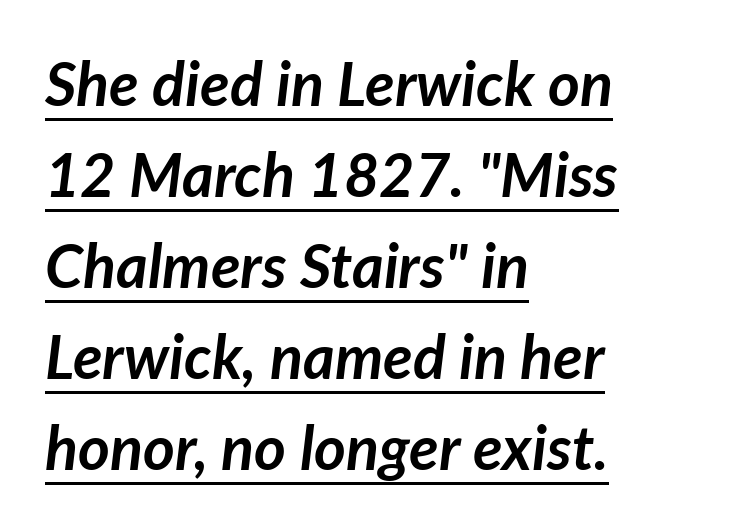
Leftover space on each line is placed entirely after the last word. The face used here has the dense, thick strokes of a bold. The face used here is proportionally spaced, like ordinary book or web type. The face used here appears with an underline applied. Whoever set this chose a conventional vertical rhythm. Posture: slanted.
